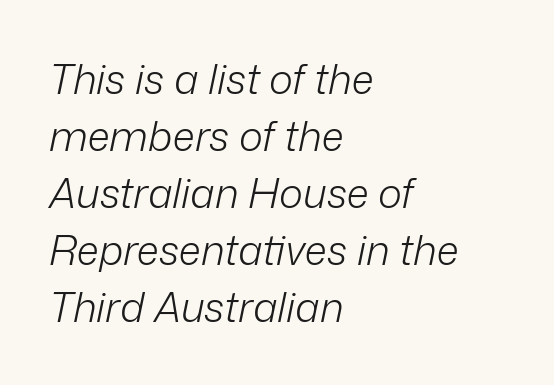
The image shows 41 px light type, italic (leaning right); set left-aligned, normal line spacing (1.39x), normal letter spacing, not underlined; low stroke contrast and a medium x-height.
